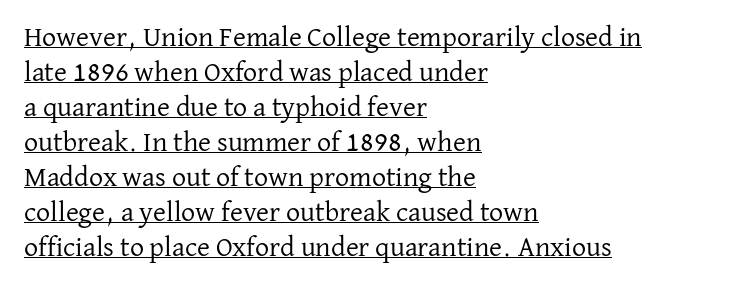
{"serif": "yes", "italic": "no", "bold": "no", "weight": "regular", "width": "normal", "stroke_contrast": "low", "x_height": "medium", "monospaced": "no", "underline": "yes", "align": "left", "line_spacing": "normal", "line_spacing_ratio": 1.25, "letter_spacing": "normal", "letter_spacing_em": 0.0, "glyph_px": 28}
